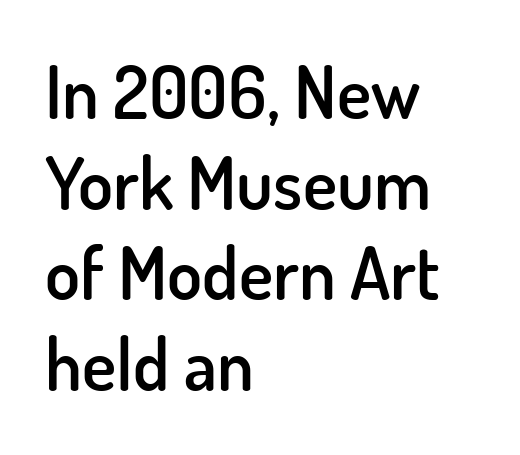
{"serif": "no", "italic": "no", "bold": "semi", "weight": "semibold", "width": "normal", "stroke_contrast": "low", "x_height": "small", "monospaced": "no", "underline": "no", "align": "left", "line_spacing": "normal", "line_spacing_ratio": 1.26, "letter_spacing": "normal", "letter_spacing_em": 0.0, "glyph_px": 72}
